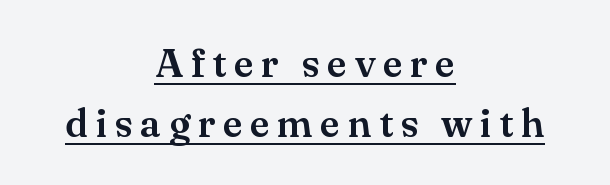
{"serif": "yes", "italic": "no", "width": "normal", "stroke_contrast": "medium", "x_height": "small", "monospaced": "no", "underline": "yes", "align": "center", "line_spacing": "normal", "line_spacing_ratio": 1.5, "glyph_px": 40}
